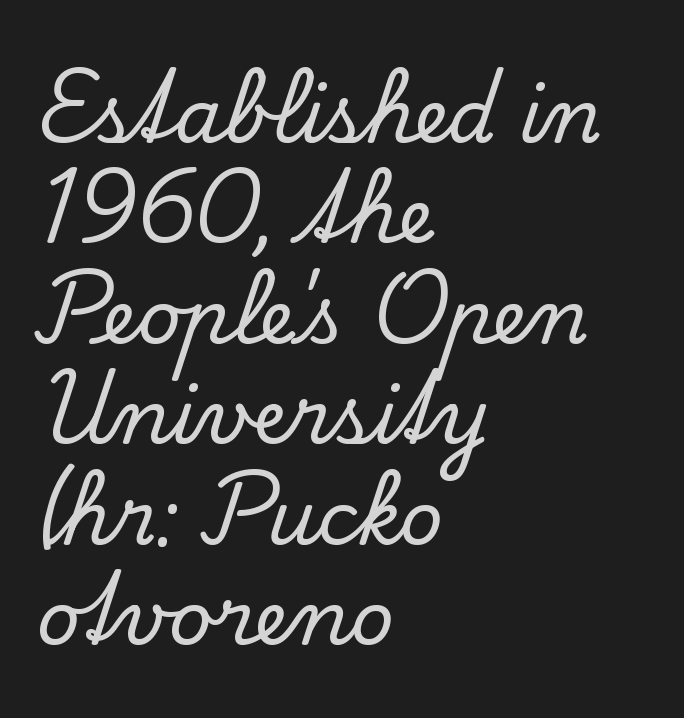
The image shows 75 px serif type; set left-aligned, normal line spacing (1.34x), normal letter spacing, not underlined; low stroke contrast and a small x-height.
